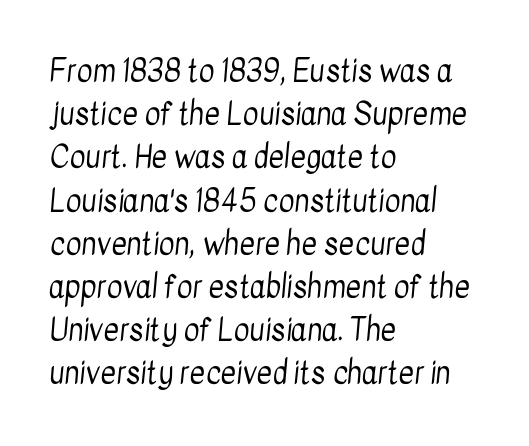
Spacing between characters is what you'd get straight out of the box. Beneath every word, the page is bare. A sans-serif font was chosen for this passage. Baseline-to-baseline distance is the conventional proportion of letter height.
